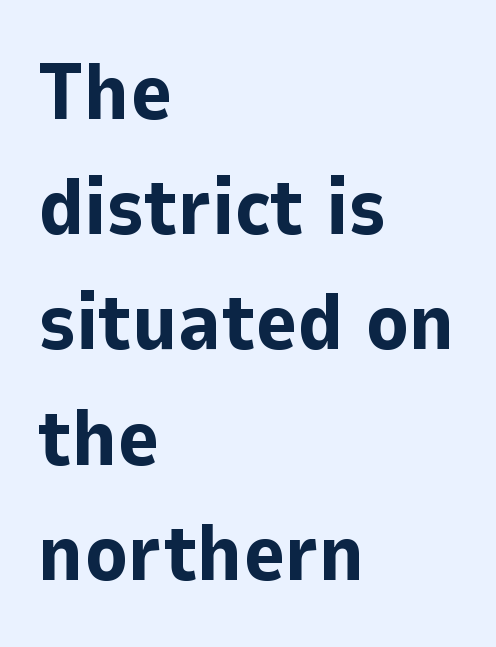
Q: Is the text bold? A: Yes.
Q: Is the text italic (slanted)? A: No, it is upright.
Q: Is the typeface a serif or a sans-serif typeface? A: Sans-serif.
Q: Is the text underlined? A: No.
Q: How is the paragraph aligned? A: Left-aligned.
Q: Is the spacing between letters normal or unusually wide? A: Normal.
Q: Is the spacing between lines tight, normal or loose? A: Normal.
Q: Width (condensed, normal, or wide)? A: Normal.
Q: Stroke contrast? A: Low.
Q: x-height? A: Medium.
Q: Monospaced? A: No.
